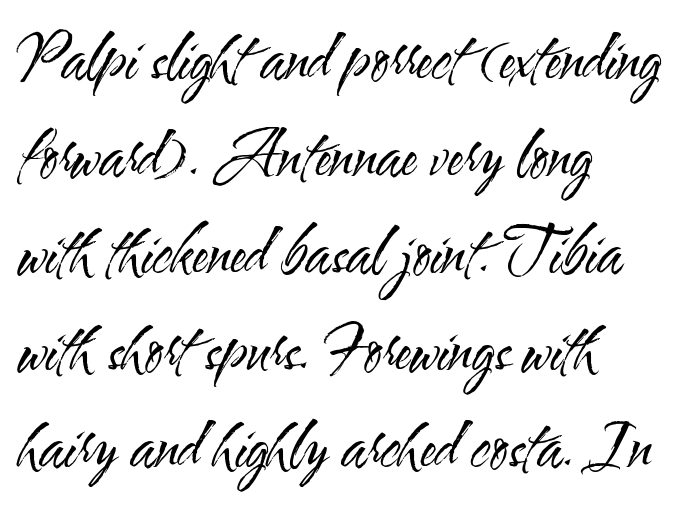
{"serif": "no", "bold": "no", "weight": "regular", "width": "condensed", "stroke_contrast": "medium", "x_height": "small", "monospaced": "no", "underline": "no", "align": "left", "line_spacing": "normal", "line_spacing_ratio": 1.59, "letter_spacing": "normal", "letter_spacing_em": 0.0, "glyph_px": 61}
